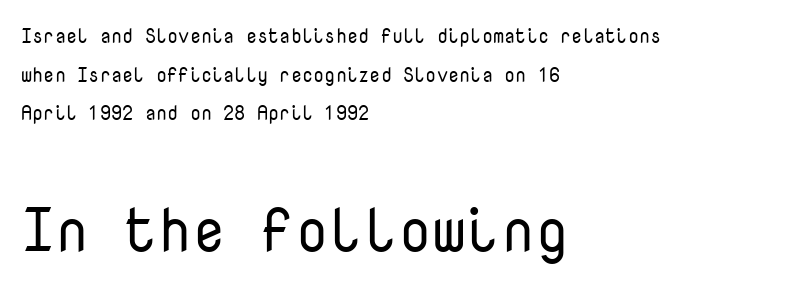
The image shows 61 px regular-weight sans-serif type, upright, monospaced; set left-aligned, loose line spacing (1.93x), normal letter spacing, not underlined; the second (bottom) block is 3.05x larger; low stroke contrast and a medium x-height.
